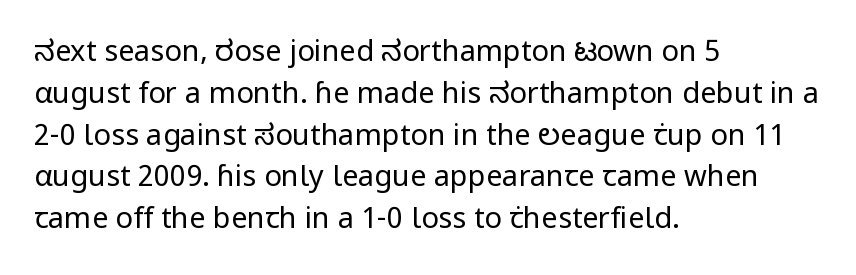
{"serif": "no", "italic": "no", "bold": "no", "weight": "regular", "width": "normal", "stroke_contrast": "low", "x_height": "medium", "monospaced": "no", "underline": "no", "align": "left", "line_spacing": "normal", "line_spacing_ratio": 1.44, "letter_spacing": "normal", "letter_spacing_em": 0.0, "glyph_px": 29}
